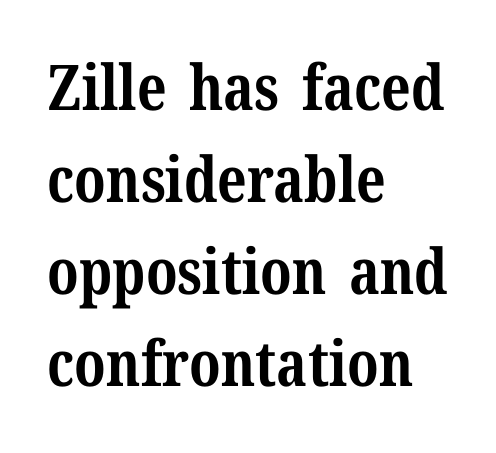
Q: Is the text bold? A: Yes.
Q: Is the text italic (slanted)? A: No, it is upright.
Q: Is the typeface a serif or a sans-serif typeface? A: Serif.
Q: Is the text underlined? A: No.
Q: How is the paragraph aligned? A: Left-aligned.
Q: Is the spacing between letters normal or unusually wide? A: Normal.
Q: Is the spacing between lines tight, normal or loose? A: Normal.
Q: Width (condensed, normal, or wide)? A: Normal.
Q: Stroke contrast? A: Medium.
Q: x-height? A: Medium.
Q: Monospaced? A: No.
